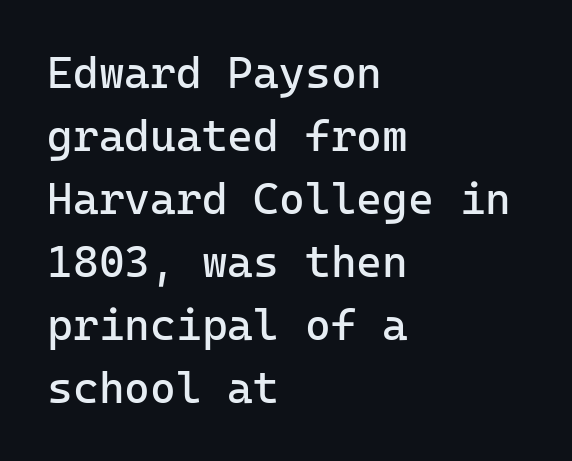
Q: Is the text bold? A: No.
Q: Is the text italic (slanted)? A: No, it is upright.
Q: Is the typeface a serif or a sans-serif typeface? A: Sans-serif.
Q: Is the text underlined? A: No.
Q: How is the paragraph aligned? A: Left-aligned.
Q: Is the spacing between letters normal or unusually wide? A: Normal.
Q: Is the spacing between lines tight, normal or loose? A: Normal.
Q: Width (condensed, normal, or wide)? A: Normal.
Q: Stroke contrast? A: Low.
Q: x-height? A: Medium.
Q: Monospaced? A: Yes.
